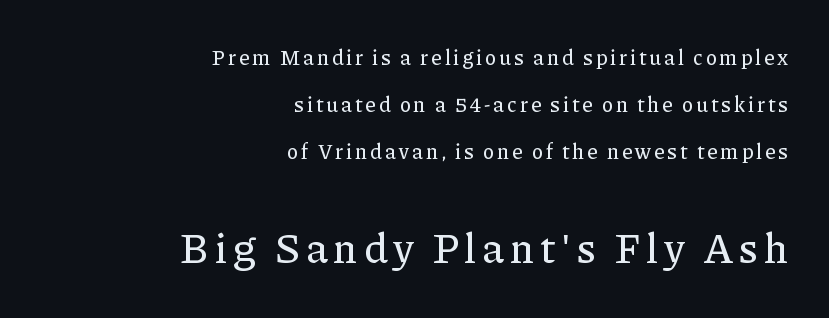
Q: Is the text italic (slanted)? A: No, it is upright.
Q: Is the typeface a serif or a sans-serif typeface? A: Serif.
Q: Is the text underlined? A: No.
Q: How is the paragraph aligned? A: Right-aligned.
Q: Is the spacing between lines tight, normal or loose? A: Loose.
Q: Which block of text is set in a larger size, the first (top) or the second (bottom)? A: The second (bottom) one.
Q: Width (condensed, normal, or wide)? A: Normal.
Q: Stroke contrast? A: Low.
Q: x-height? A: Medium.
Q: Monospaced? A: No.
